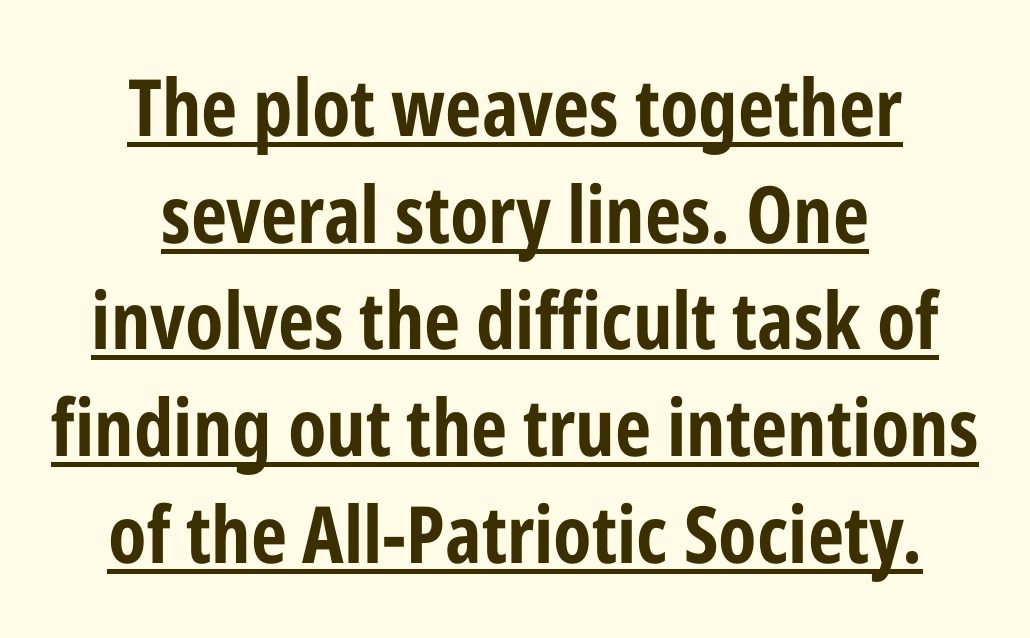
The image shows 79 px bold, condensed sans-serif type, upright; set centered, normal line spacing (1.35x), normal letter spacing, underlined; low stroke contrast and a medium x-height.
